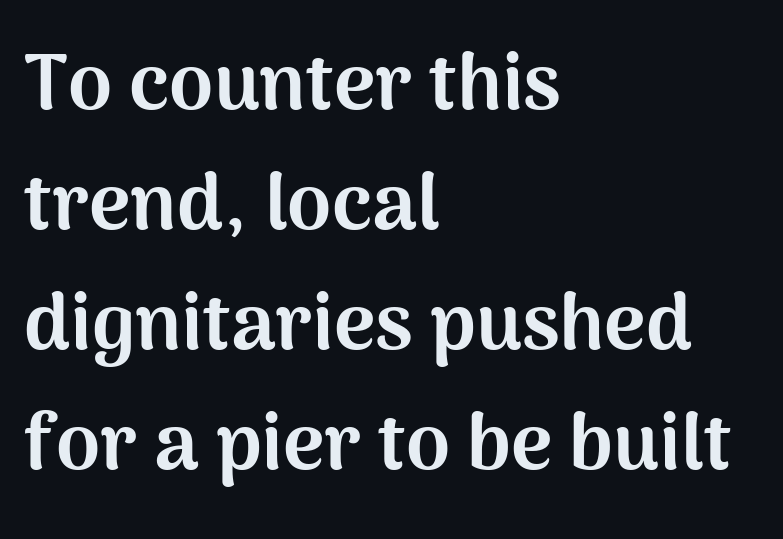
{"serif": "no", "italic": "no", "bold": "yes", "weight": "bold", "width": "normal", "stroke_contrast": "medium", "x_height": "medium", "monospaced": "no", "underline": "no", "align": "left", "line_spacing": "normal", "line_spacing_ratio": 1.52, "letter_spacing": "normal", "letter_spacing_em": 0.0, "glyph_px": 79}
